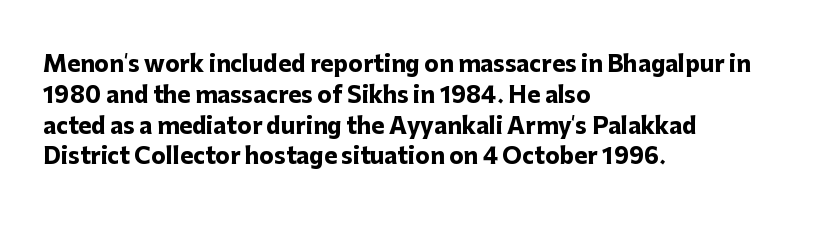
The image shows 22 px bold type, upright; set left-aligned, normal line spacing (1.4x), normal letter spacing, not underlined.
